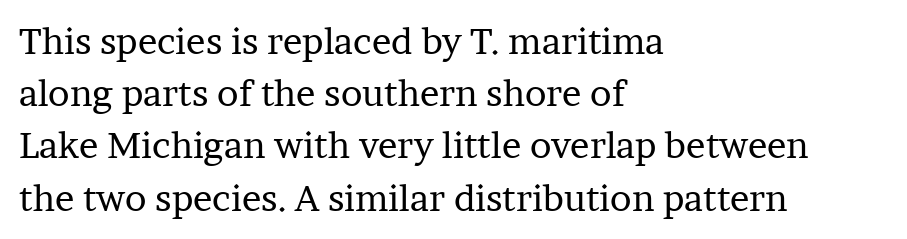
The image shows 36 px regular-weight serif type, upright; set left-aligned, normal line spacing (1.45x), normal letter spacing, not underlined; low stroke contrast and a medium x-height.
